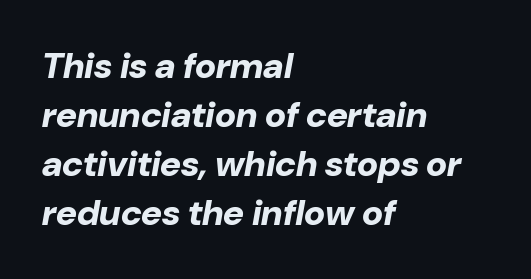
{"italic": "yes", "lean": "right", "slant_degrees": 10, "bold": "yes", "weight": "bold", "width": "normal", "stroke_contrast": "low", "x_height": "medium", "monospaced": "no", "underline": "no", "align": "left", "line_spacing": "normal", "line_spacing_ratio": 1.36, "letter_spacing": "normal", "letter_spacing_em": 0.0, "glyph_px": 36}
